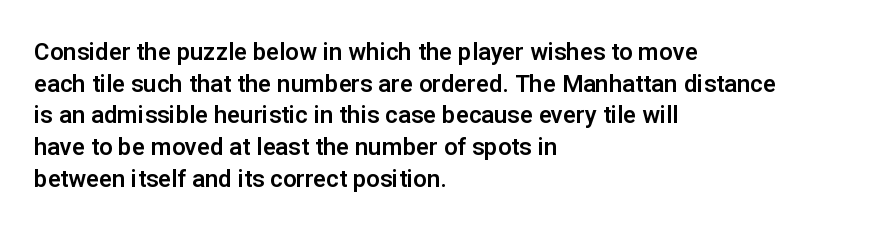
Q: Is the text italic (slanted)? A: No, it is upright.
Q: Is the text underlined? A: No.
Q: How is the paragraph aligned? A: Left-aligned.
Q: Is the spacing between letters normal or unusually wide? A: Normal.
Q: Is the spacing between lines tight, normal or loose? A: Normal.
